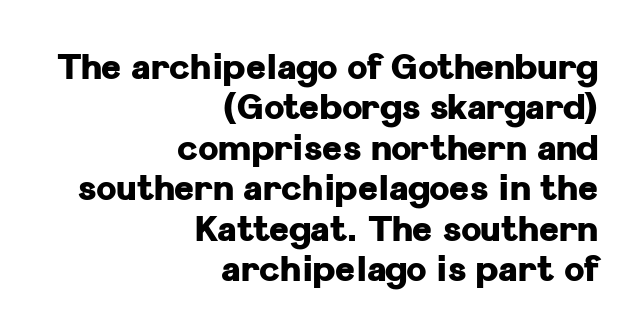
{"serif": "no", "italic": "no", "bold": "yes", "weight": "heavy", "width": "normal", "stroke_contrast": "low", "x_height": "medium", "monospaced": "no", "underline": "no", "align": "right", "line_spacing_ratio": 1.19, "letter_spacing": "normal", "letter_spacing_em": 0.0, "glyph_px": 34}
